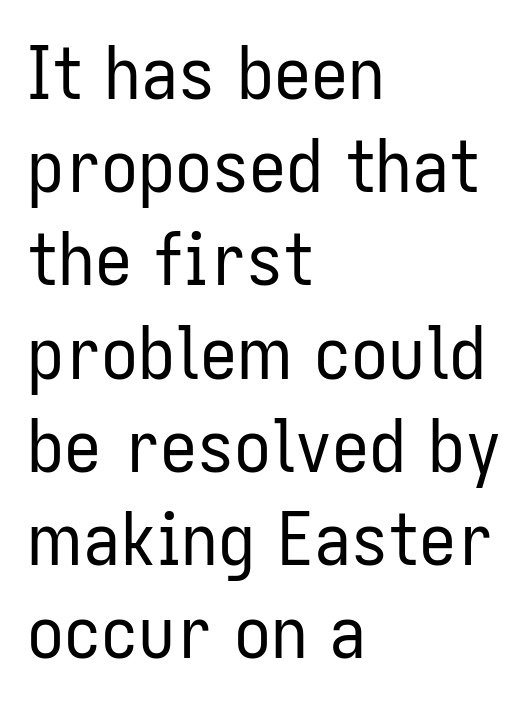
{"serif": "no", "italic": "no", "bold": "no", "weight": "regular", "width": "condensed", "stroke_contrast": "low", "x_height": "medium", "monospaced": "no", "underline": "no", "align": "left", "line_spacing": "normal", "line_spacing_ratio": 1.26, "letter_spacing": "normal", "letter_spacing_em": 0.0, "glyph_px": 74}
